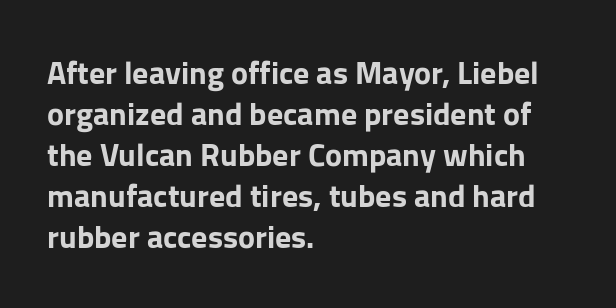
Q: Is the text bold? A: Yes.
Q: Is the text italic (slanted)? A: No, it is upright.
Q: Is the typeface a serif or a sans-serif typeface? A: Sans-serif.
Q: Is the text underlined? A: No.
Q: How is the paragraph aligned? A: Left-aligned.
Q: Is the spacing between letters normal or unusually wide? A: Normal.
Q: Is the spacing between lines tight, normal or loose? A: Normal.
Q: Width (condensed, normal, or wide)? A: Normal.
Q: Stroke contrast? A: Low.
Q: x-height? A: Medium.
Q: Monospaced? A: No.
